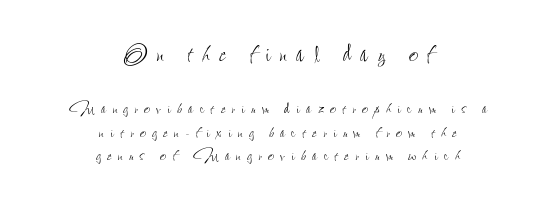
If you folded the block vertically in half, each line would mirror itself in length. Stem width sits at or under what a default text font uses. The passage shown is typed in a proportional face where columns would drift.
